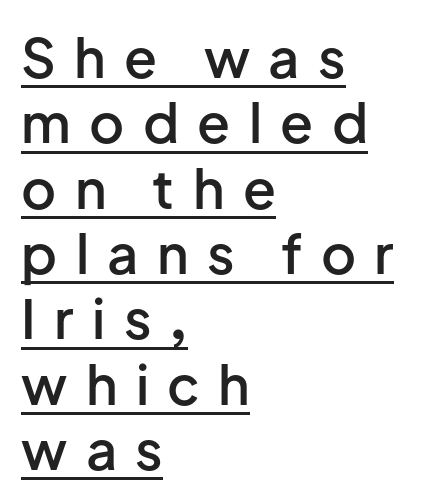
Q: Is the text bold? A: Semi-bold.
Q: Is the text italic (slanted)? A: No, it is upright.
Q: Is the typeface a serif or a sans-serif typeface? A: Sans-serif.
Q: Is the text underlined? A: Yes.
Q: How is the paragraph aligned? A: Left-aligned.
Q: Is the spacing between letters normal or unusually wide? A: Unusually wide.
Q: Width (condensed, normal, or wide)? A: Normal.
Q: Stroke contrast? A: Low.
Q: x-height? A: Medium.
Q: Monospaced? A: No.
